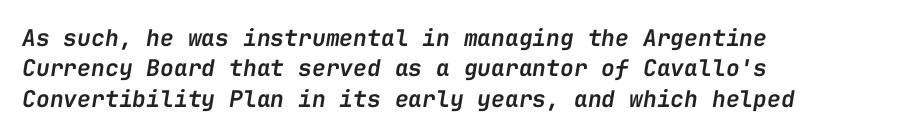
In terms of letterspacing, this is plain default setting. The string is rendered with underlining switched off. All the whitespace from short lines collects on the right. The face used here has a pronounced slope to its letters.
